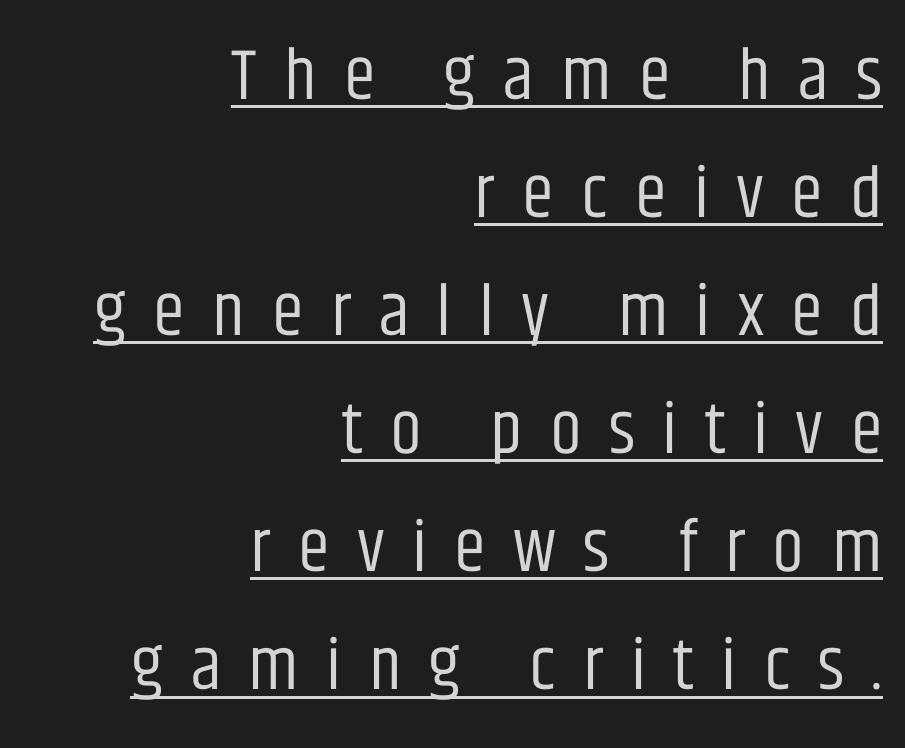
The image shows 72 px regular-weight, condensed sans-serif type, upright; set right-aligned, normal line spacing (1.64x), unusually wide letter spacing (+0.38 em), underlined; low stroke contrast and a large x-height.
